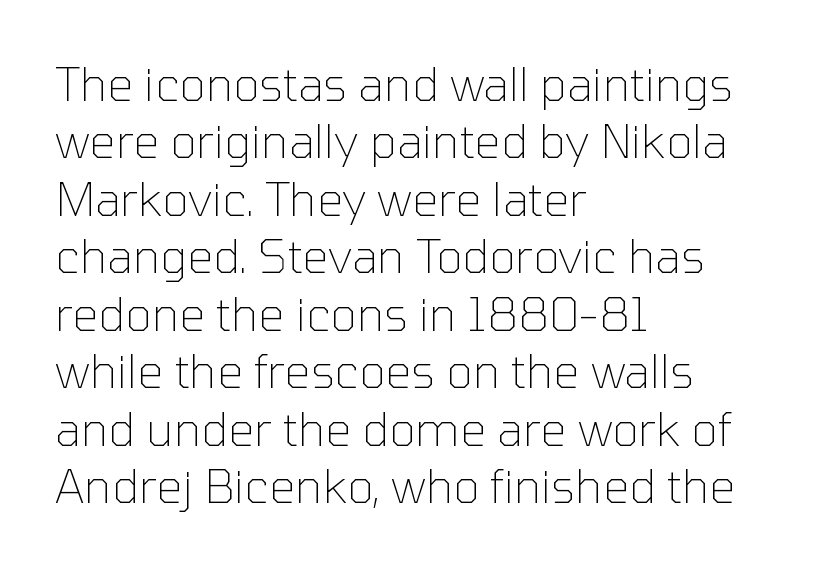
{"serif": "no", "italic": "no", "bold": "no", "weight": "thin", "width": "normal", "stroke_contrast": "low", "x_height": "medium", "monospaced": "no", "underline": "no", "align": "left", "line_spacing": "normal", "line_spacing_ratio": 1.25, "letter_spacing": "normal", "letter_spacing_em": 0.0, "glyph_px": 46}
